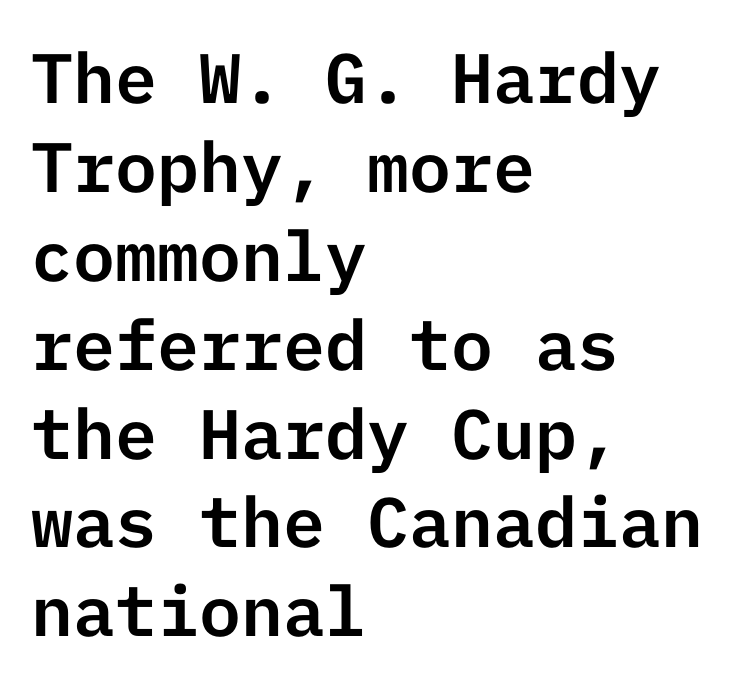
{"serif": "no", "italic": "no", "width": "normal", "stroke_contrast": "low", "x_height": "medium", "underline": "no", "align": "left", "line_spacing": "normal", "line_spacing_ratio": 1.27, "letter_spacing": "normal", "letter_spacing_em": 0.0, "glyph_px": 70}
